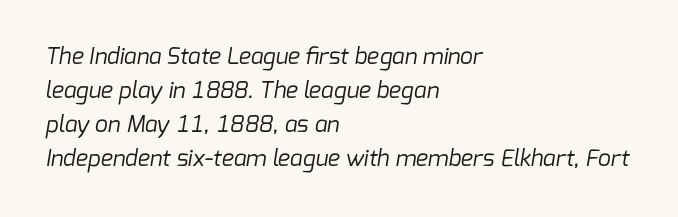
The image shows 23 px text type; set left-aligned, normal line spacing (1.48x), normal letter spacing, not underlined.
